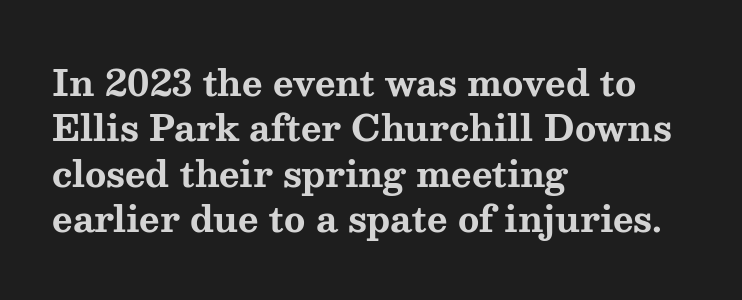
Alignment: flush left. The lettering holds an erect, upright posture throughout. Between one letter and the next there's only the usual sliver of space. Looks like regular typesetting: each glyph gets only the width it needs.
